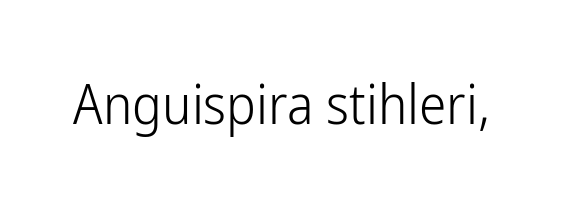
The image shows 55 px light, condensed sans-serif type, upright; set normal letter spacing, not underlined; low stroke contrast and a medium x-height.
